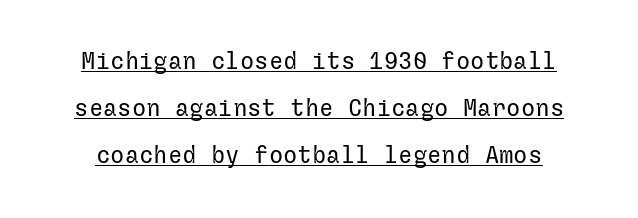
Q: Is the text bold? A: No.
Q: Is the text italic (slanted)? A: No, it is upright.
Q: Is the text underlined? A: Yes.
Q: Is the spacing between letters normal or unusually wide? A: Normal.
Q: Is the spacing between lines tight, normal or loose? A: Loose.
